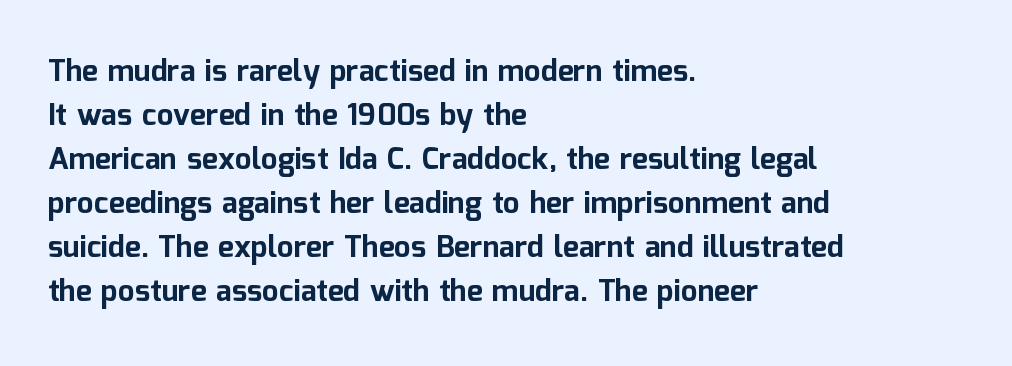
The image shows 30 px bold sans-serif type, upright; set left-aligned, normal line spacing (1.47x), normal letter spacing, not underlined; low stroke contrast and a medium x-height.
